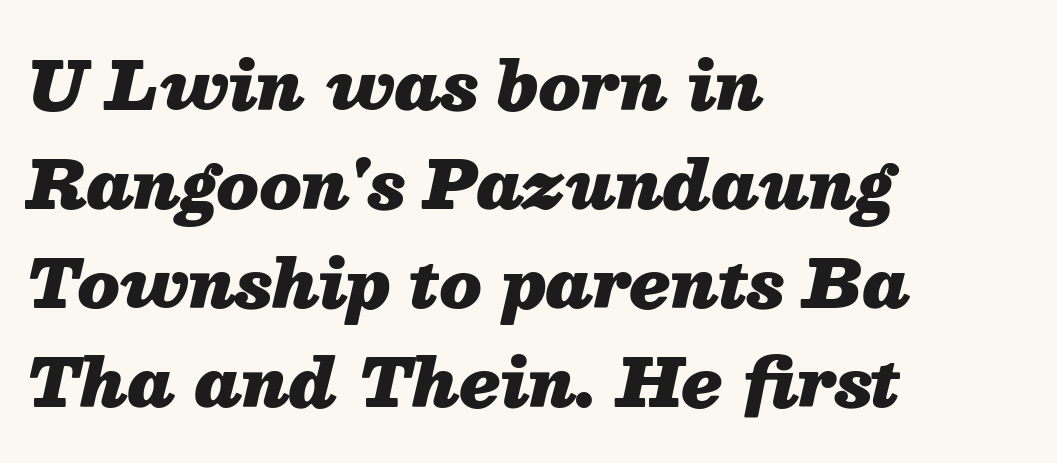
The image shows 66 px heavy type, italic (leaning right); set left-aligned, normal line spacing (1.5x), normal letter spacing, not underlined; medium stroke contrast and a medium x-height.
